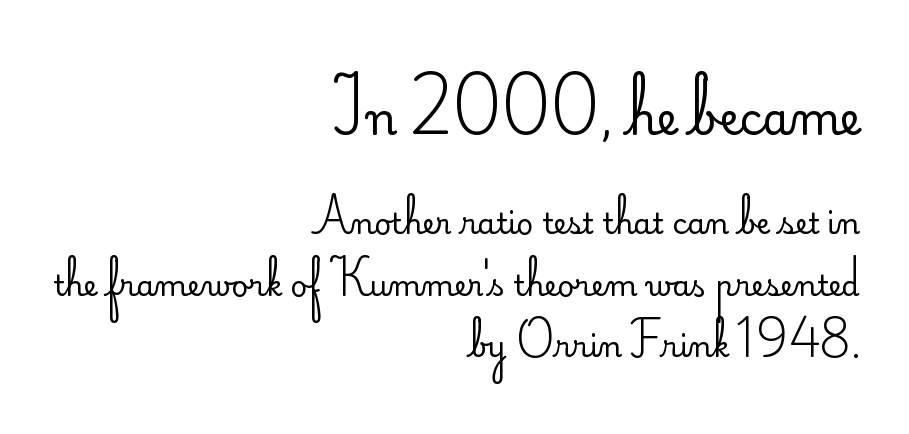
The image shows 44 px regular-weight sans-serif type, upright; set right-aligned, loose line spacing (2.13x), normal letter spacing, not underlined; the first (top) block is 1.52x larger; low stroke contrast and a small x-height.
